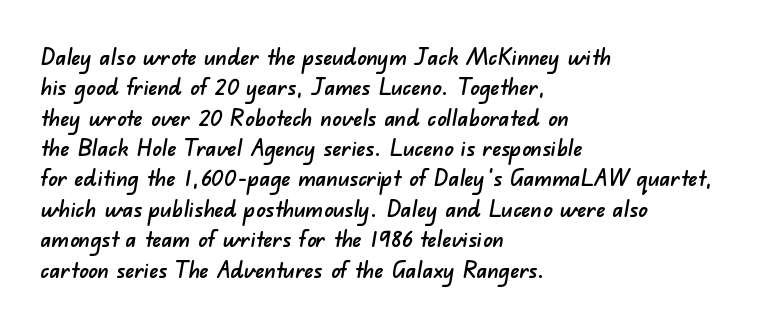
Each line starts at the same left margin while the right side varies. No extra tracking has been applied to these lines. One glance says typical: line gaps are just what's usual. The strip under each line holds only bare page.
